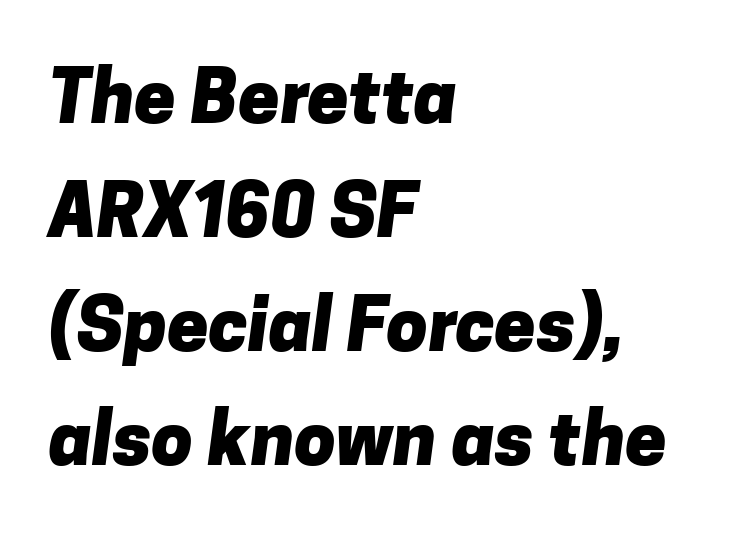
Q: Is the text bold? A: Yes.
Q: Is the typeface a serif or a sans-serif typeface? A: Sans-serif.
Q: Is the text underlined? A: No.
Q: How is the paragraph aligned? A: Left-aligned.
Q: Is the spacing between letters normal or unusually wide? A: Normal.
Q: Is the spacing between lines tight, normal or loose? A: Normal.
Q: Width (condensed, normal, or wide)? A: Normal.
Q: Stroke contrast? A: Low.
Q: x-height? A: Medium.
Q: Monospaced? A: No.
